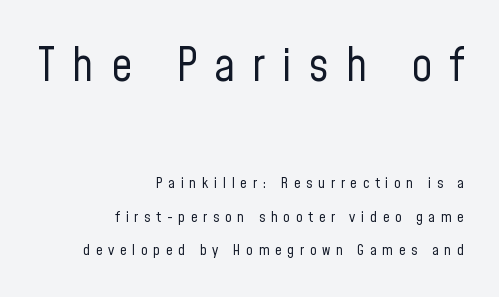
{"serif": "no", "italic": "no", "bold": "no", "weight": "regular", "width": "condensed", "stroke_contrast": "low", "x_height": "medium", "monospaced": "no", "underline": "no", "align": "right", "line_spacing": "loose", "line_spacing_ratio": 2.21, "letter_spacing": "wide", "letter_spacing_em": 0.37, "larger_block": "first", "size_ratio": 3.07, "glyph_px": 46}
